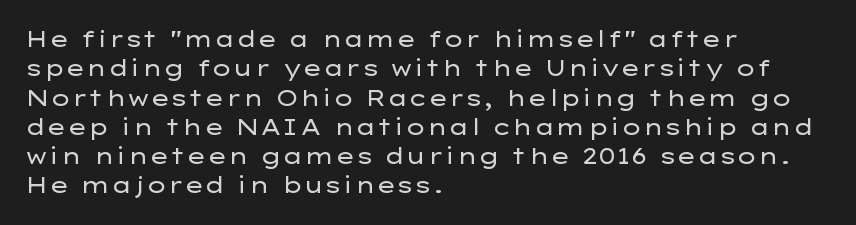
{"italic": "no", "bold": "no", "underline": "no", "align": "left", "line_spacing": "normal", "line_spacing_ratio": 1.33, "letter_spacing": "normal", "letter_spacing_em": 0.0, "glyph_px": 22}
